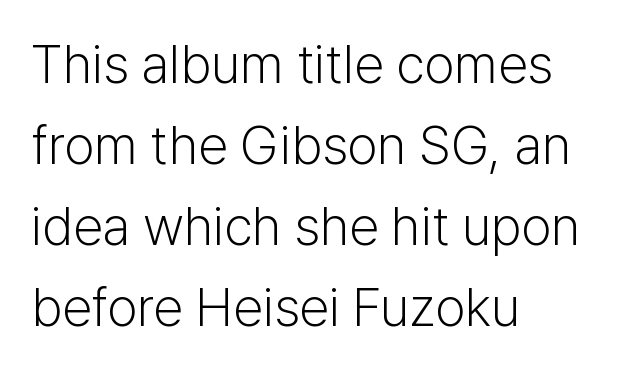
The image shows 54 px light sans-serif type, upright; set left-aligned, normal line spacing (1.5x), normal letter spacing, not underlined; low stroke contrast and a medium x-height.
